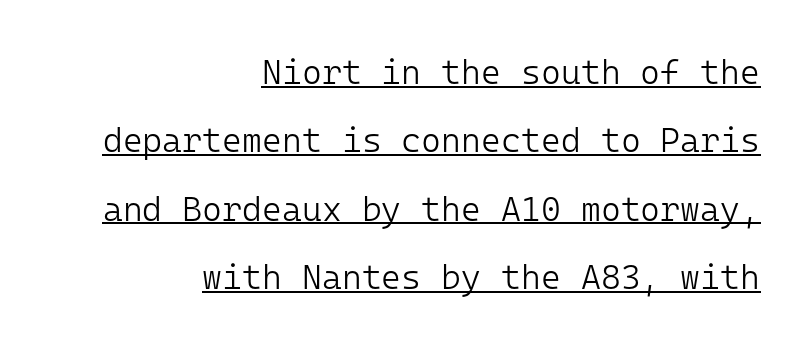
{"serif": "no", "italic": "no", "bold": "no", "weight": "light", "width": "normal", "stroke_contrast": "low", "x_height": "medium", "monospaced": "yes", "underline": "yes", "align": "right", "line_spacing": "loose", "line_spacing_ratio": 2.01, "letter_spacing": "normal", "letter_spacing_em": 0.0, "glyph_px": 34}
